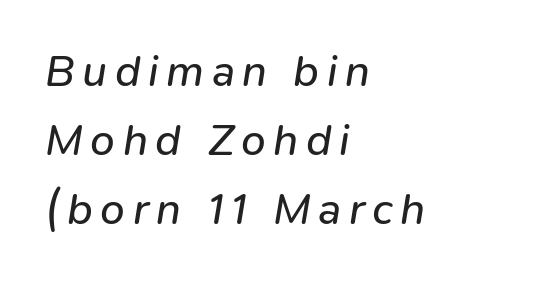
Q: Is the text bold? A: No.
Q: Is the text italic (slanted)? A: Yes, it leans right by about 9 degrees.
Q: Is the text underlined? A: No.
Q: How is the paragraph aligned? A: Left-aligned.
Q: Is the spacing between lines tight, normal or loose? A: Normal.
Q: Width (condensed, normal, or wide)? A: Normal.
Q: Stroke contrast? A: Low.
Q: x-height? A: Medium.
Q: Monospaced? A: No.
